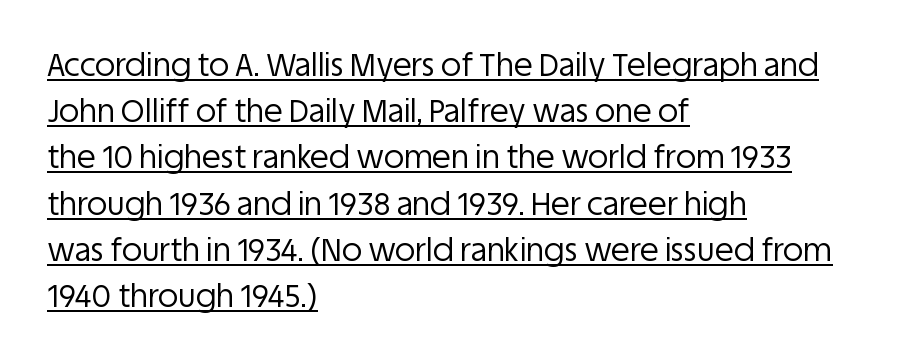
Font category for this specimen: sans-serif. The rendering uses natural spacing where letterforms have individual widths. Alignment: flush left. No chunkiness to these letters — they're not bold. Notice how the stems are strictly vertical — no italics here.
